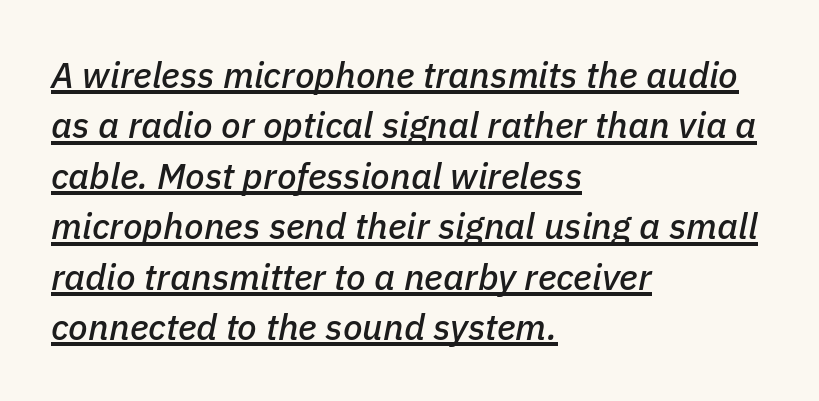
Underline: present. Here the designer chose a conventional face with non-uniform glyph widths. Line starts are locked; line ends wander. The letterforms sit shoulder to shoulder at normal distance. Characters are canted at an angle relative to the baseline's perpendicular. Line spacing here is normal.
